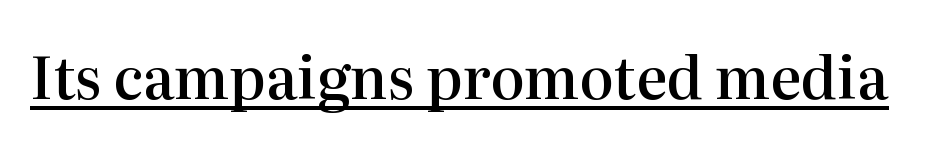
Quick note: not italic, upright. These lines carry some extra weight — a demibold, not a full bold. This rendering employs a face with finishing strokes, i.e., a serif. Observe the ordinary spacing: letters are neighbours, not strangers.
